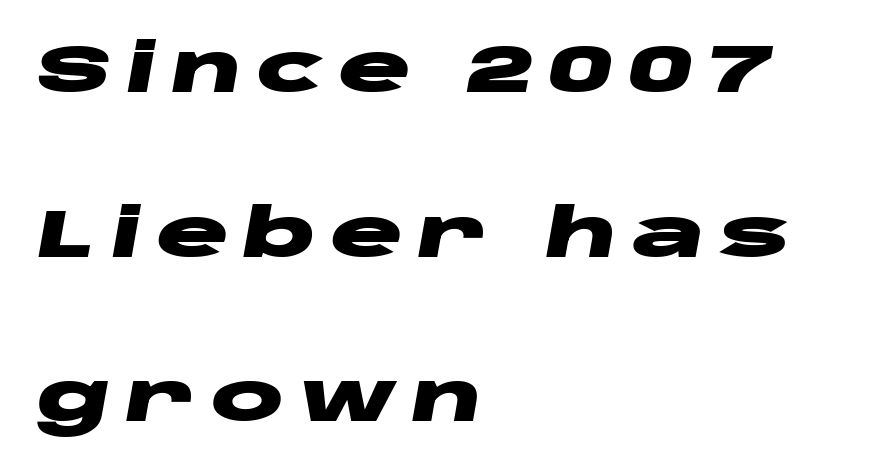
Characters are canted at an angle relative to the baseline's perpendicular. The ragged edge is on the right, which tells us the setting is flush left. The zone under the glyphs is completely vacant. The characters look thick and weighty, a clear bold. A great deal of white space separates one row of letters from the next. Do the characters align in a grid? No, the font is proportional.
